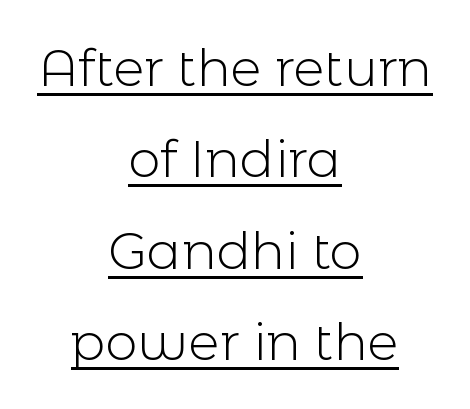
Q: Is the text bold? A: No.
Q: Is the text italic (slanted)? A: No, it is upright.
Q: Is the typeface a serif or a sans-serif typeface? A: Sans-serif.
Q: Is the text underlined? A: Yes.
Q: How is the paragraph aligned? A: Centered.
Q: Is the spacing between letters normal or unusually wide? A: Normal.
Q: Width (condensed, normal, or wide)? A: Normal.
Q: x-height? A: Medium.
Q: Monospaced? A: No.
